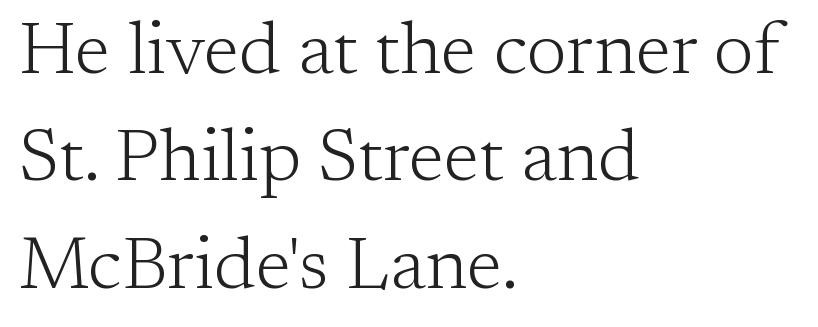
Stroke mass is kept to a normal reading level or below. Every stem runs plumb, perpendicular to the baseline. The designer went with a serif here, giving each stem small feet. This sample has the flowing, uneven cadence of proportional lettering. In terms of letterspacing, this is plain default setting.
